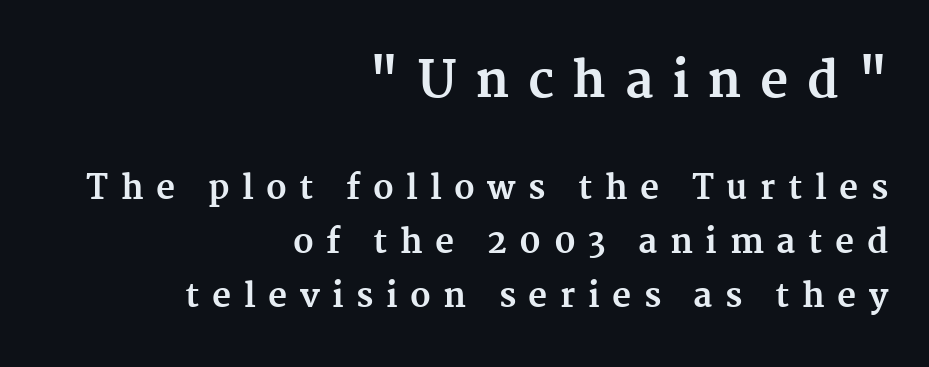
The image shows 49 px bold serif type, upright; set right-aligned, normal line spacing (1.64x), unusually wide letter spacing (+0.38 em), not underlined; the first (top) block is 1.48x larger; medium stroke contrast and a medium x-height.
